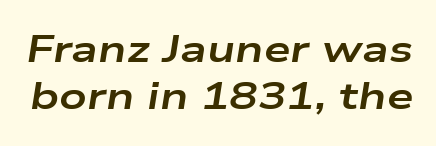
Q: Is the text bold? A: Yes.
Q: Is the text italic (slanted)? A: Yes, it leans right by about 9 degrees.
Q: Is the text underlined? A: No.
Q: Is the spacing between letters normal or unusually wide? A: Normal.
Q: Width (condensed, normal, or wide)? A: Wide.
Q: Stroke contrast? A: Low.
Q: x-height? A: Medium.
Q: Monospaced? A: No.
